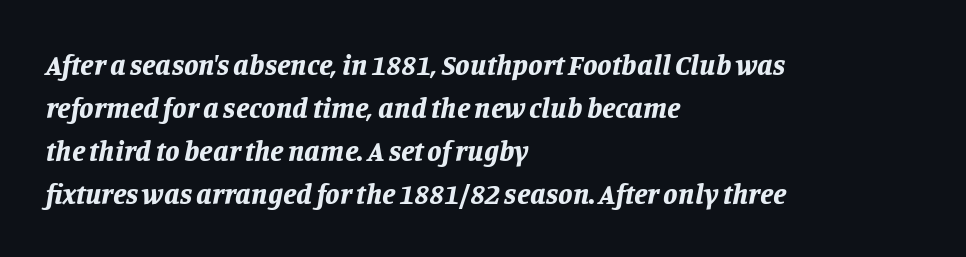
Vertical spacing — default. This sample uses plain, unmodified letter spacing. If you drew a line through each stem, it would be angled. Beneath every word, the page is bare. Do the characters align in a grid? No, the font is proportional. Typographic density is high because the face is bold.
